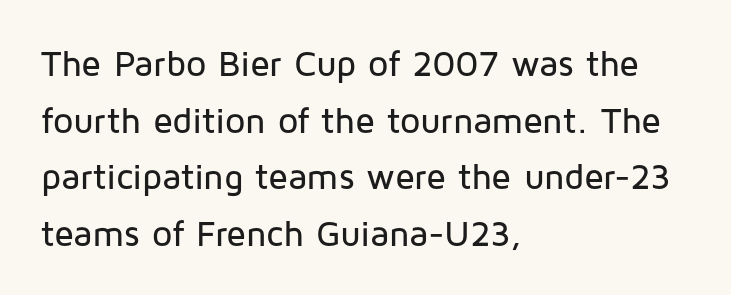
Q: Is the text italic (slanted)? A: No, it is upright.
Q: Is the typeface a serif or a sans-serif typeface? A: Sans-serif.
Q: Is the text underlined? A: No.
Q: How is the paragraph aligned? A: Left-aligned.
Q: Is the spacing between letters normal or unusually wide? A: Normal.
Q: Is the spacing between lines tight, normal or loose? A: Normal.
Q: Width (condensed, normal, or wide)? A: Normal.
Q: Stroke contrast? A: Low.
Q: x-height? A: Medium.
Q: Monospaced? A: No.
